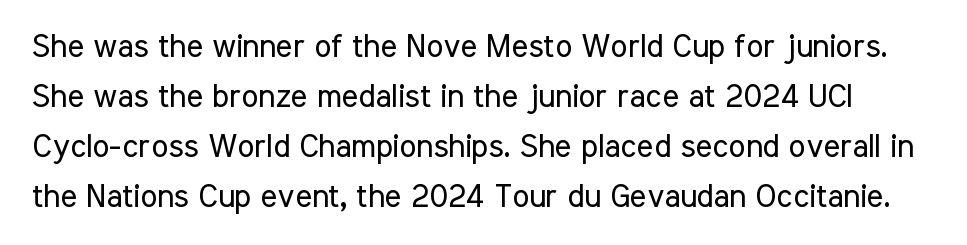
The image shows 32 px regular-weight, condensed sans-serif type, upright; set normal line spacing (1.56x), normal letter spacing, not underlined; low stroke contrast and a medium x-height.
